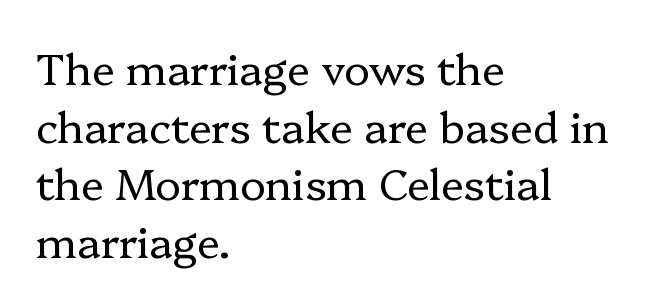
The image shows 43 px regular-weight serif type, upright; set left-aligned, normal line spacing (1.34x), normal letter spacing, not underlined; low stroke contrast and a medium x-height.
